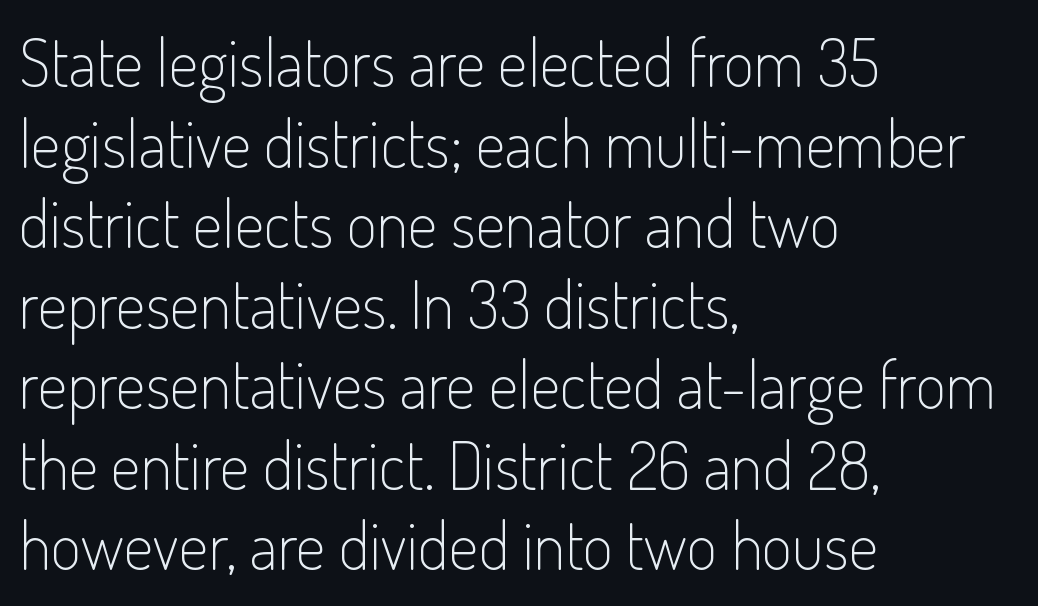
Nobody drew a line under any word here. Spacing verdict: proportional, widths tailored to each character. The typesetting does not lean heavy: it is not bold. The letters carry no serifs — their stems end cleanly without finishing strokes. Glyph-to-glyph distance matches everyday printed text.
